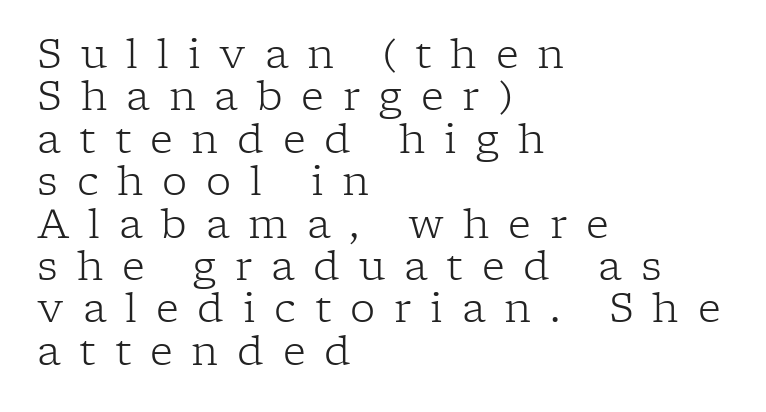
Q: Is the text bold? A: No.
Q: Is the text italic (slanted)? A: No, it is upright.
Q: Is the typeface a serif or a sans-serif typeface? A: Serif.
Q: Is the text underlined? A: No.
Q: How is the paragraph aligned? A: Left-aligned.
Q: Is the spacing between letters normal or unusually wide? A: Unusually wide.
Q: Is the spacing between lines tight, normal or loose? A: Tight.
Q: Width (condensed, normal, or wide)? A: Normal.
Q: Stroke contrast? A: Low.
Q: x-height? A: Medium.
Q: Monospaced? A: No.
